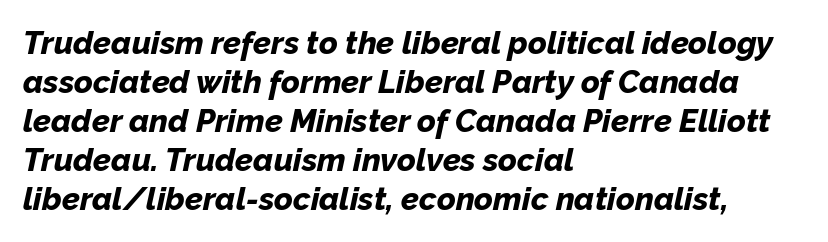
The ragged edge is on the right, which tells us the setting is flush left. Each letter keeps its own natural width here, so spacing adapts to shape. A dark, heavy texture on the line: the type is bold. This is oblique type, the kind used for emphasis or titles.
